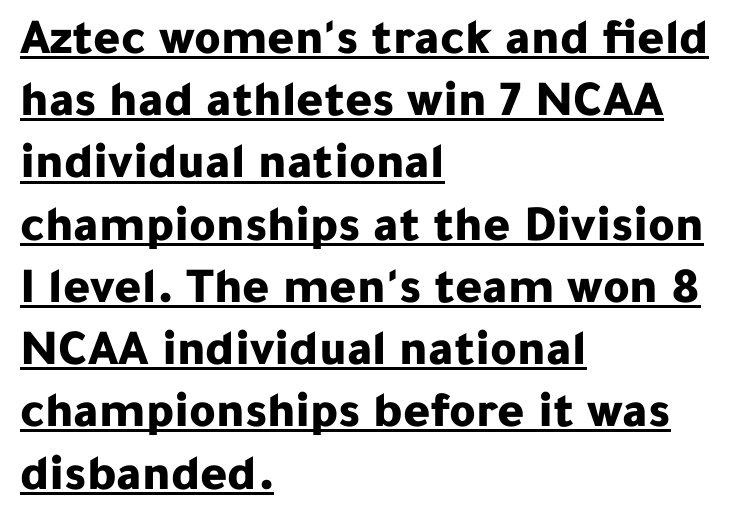
Q: Is the text bold? A: Yes.
Q: Is the text italic (slanted)? A: No, it is upright.
Q: Is the typeface a serif or a sans-serif typeface? A: Sans-serif.
Q: Is the text underlined? A: Yes.
Q: How is the paragraph aligned? A: Left-aligned.
Q: Is the spacing between letters normal or unusually wide? A: Normal.
Q: Width (condensed, normal, or wide)? A: Normal.
Q: Stroke contrast? A: Low.
Q: x-height? A: Medium.
Q: Monospaced? A: No.
